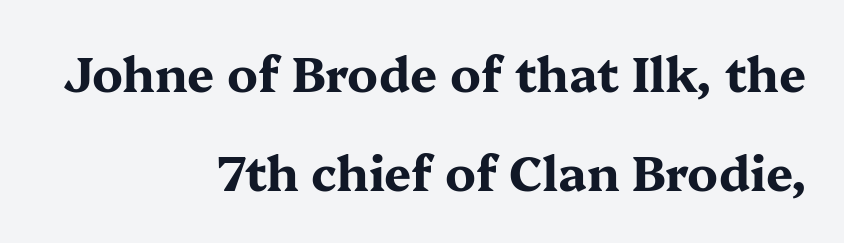
Leftover space on each line is placed entirely before the opening word. A great deal of white space separates one row of letters from the next. Do the characters align in a grid? No, the font is proportional. Nobody drew a line under any word here.
